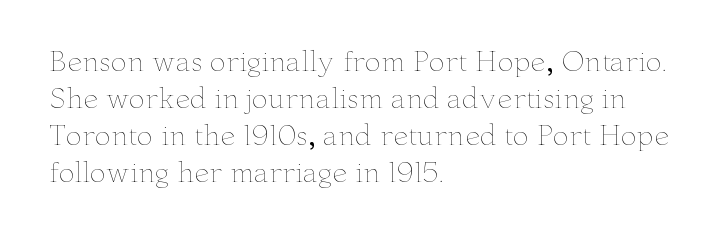
Q: Is the text bold? A: No.
Q: Is the text italic (slanted)? A: No, it is upright.
Q: Is the text underlined? A: No.
Q: How is the paragraph aligned? A: Left-aligned.
Q: Is the spacing between letters normal or unusually wide? A: Normal.
Q: Is the spacing between lines tight, normal or loose? A: Normal.
